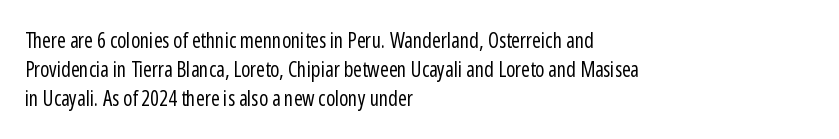
Tracking here is standard; glyphs follow each other at the usual distance. Heft: none added — not bold. These lines are set flush left with a ragged right edge. The letters stand straight up with perfectly vertical stems. Has an underline been added? It has not.
